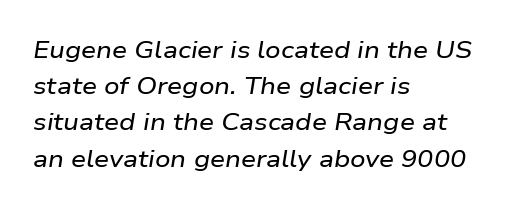
{"italic": "yes", "lean": "right", "slant_degrees": 9, "underline": "no", "align": "left", "line_spacing": "normal", "line_spacing_ratio": 1.51, "letter_spacing": "normal", "letter_spacing_em": 0.0, "glyph_px": 24}
